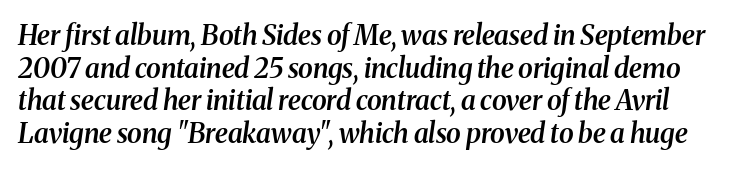
Does the weight exceed regular? Yes, but only to semibold. Standard letterfit; no display-style spreading of the glyphs. The space directly below the letters is spotless. Slant detected: the letters are inclined.
